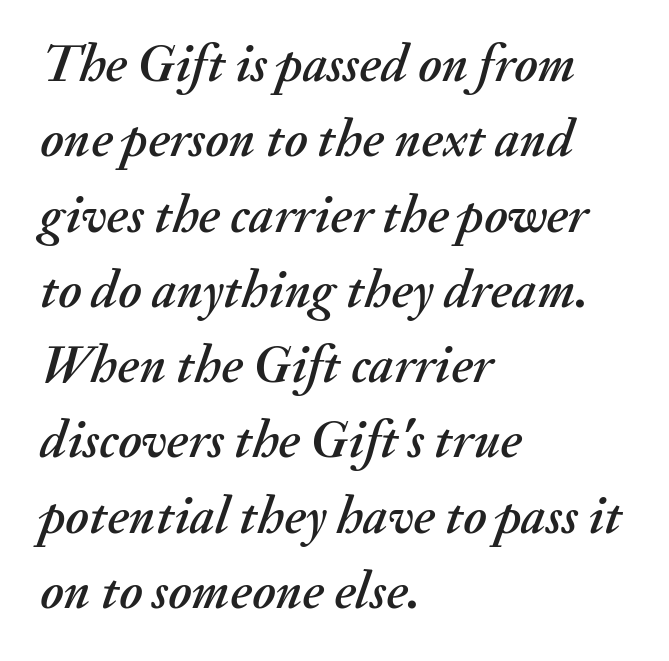
Nobody touched the tracking dial on this one. This rendering features lettering with no underline. The letters are slanted; this is an italic face. One-word summary of the alignment: left. Normally led — the rows are evenly, conventionally spaced. Proportional: the letters do not fall into vertical columns.
